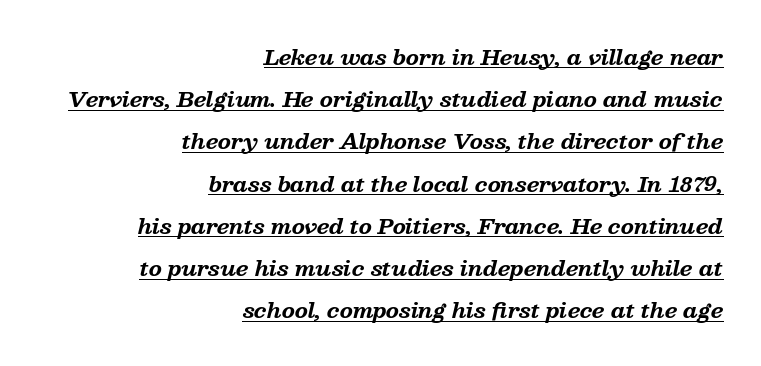
{"italic": "yes", "lean": "right", "slant_degrees": 13, "bold": "yes", "underline": "yes", "align": "right", "line_spacing": "loose", "line_spacing_ratio": 2.01, "letter_spacing": "normal", "letter_spacing_em": 0.0, "glyph_px": 21}
